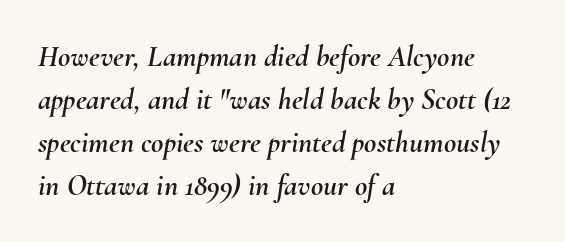
{"italic": "yes", "lean": "right", "slant_degrees": 10, "width": "normal", "stroke_contrast": "medium", "x_height": "small", "monospaced": "no", "underline": "no", "align": "left", "line_spacing": "normal", "line_spacing_ratio": 1.43, "letter_spacing": "normal", "letter_spacing_em": 0.0, "glyph_px": 30}
